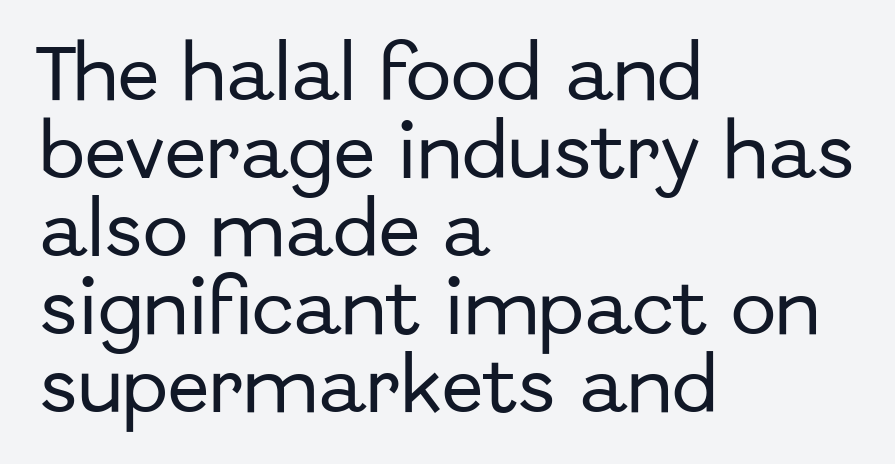
The image shows 61 px sans-serif type, upright; set left-aligned, normal line spacing (1.28x), normal letter spacing, not underlined; low stroke contrast and a medium x-height.
